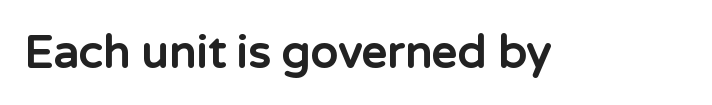
Q: Is the text bold? A: Yes.
Q: Is the text italic (slanted)? A: No, it is upright.
Q: Is the typeface a serif or a sans-serif typeface? A: Sans-serif.
Q: Is the text underlined? A: No.
Q: Is the spacing between letters normal or unusually wide? A: Normal.
Q: Width (condensed, normal, or wide)? A: Normal.
Q: Stroke contrast? A: Low.
Q: x-height? A: Medium.
Q: Monospaced? A: No.
